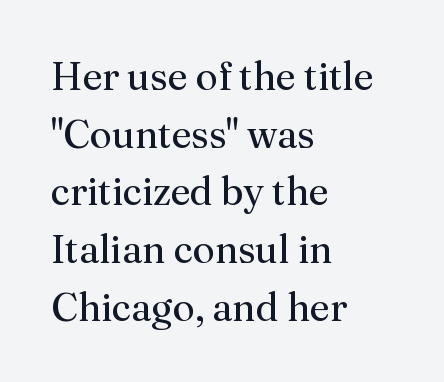
{"serif": "yes", "italic": "no", "bold": "no", "weight": "regular", "width": "normal", "stroke_contrast": "medium", "x_height": "medium", "monospaced": "no", "underline": "no", "align": "left", "line_spacing": "normal", "line_spacing_ratio": 1.48, "letter_spacing": "normal", "letter_spacing_em": 0.0, "glyph_px": 39}
